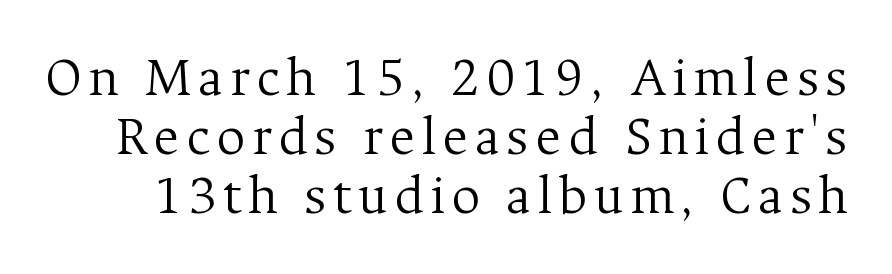
Little horizontal feet cap the strokes, marking this as serif type. The typeface has the unassuming heft of standard copy or less. Bare-footed words on every line. The rendering uses natural spacing where letterforms have individual widths. The lettering stays uniformly vertical, giving the passage a roman look.
